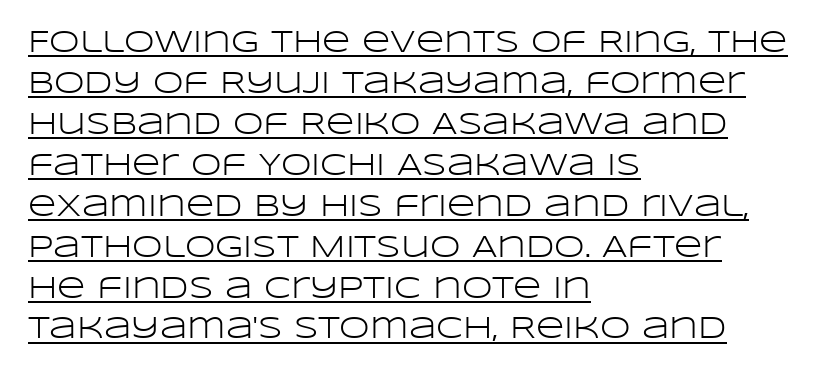
The image shows 31 px light, wide sans-serif type, upright; set left-aligned, normal line spacing (1.32x), normal letter spacing, underlined; low stroke contrast and a large x-height.
